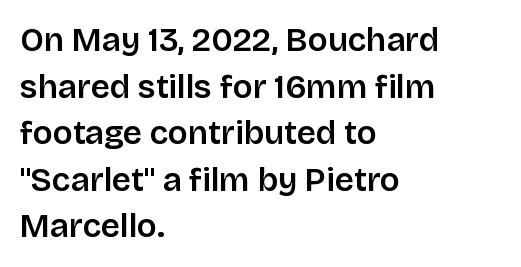
These lines stack with their left ends in a neat column. These lines keep a tight, regular rhythm from letter to letter. Baseline-to-baseline distance is the conventional proportion of letter height. Posture: upright roman.
